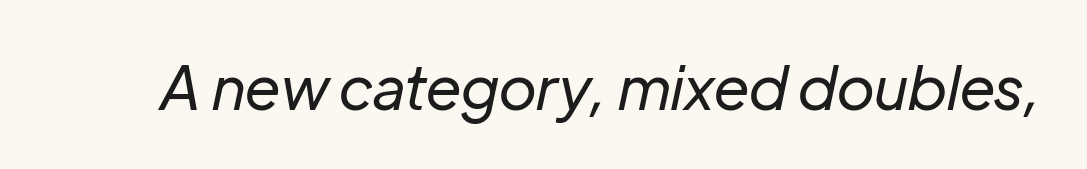
Q: Is the text bold? A: No.
Q: Is the text italic (slanted)? A: Yes, it leans right by about 12 degrees.
Q: Is the text underlined? A: No.
Q: Is the spacing between letters normal or unusually wide? A: Normal.
Q: Width (condensed, normal, or wide)? A: Normal.
Q: Stroke contrast? A: Low.
Q: x-height? A: Medium.
Q: Monospaced? A: No.
